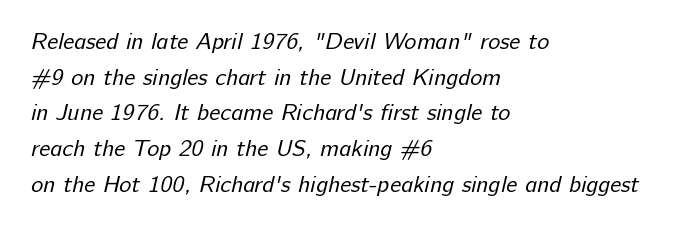
The image shows 23 px text type; set left-aligned, normal line spacing (1.55x), normal letter spacing, not underlined.
